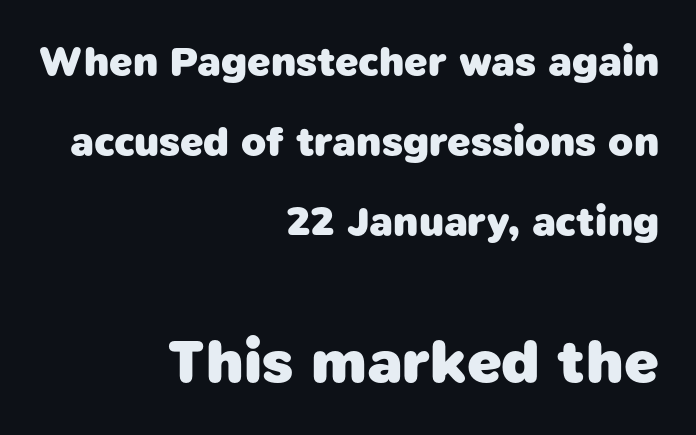
Q: Is the text bold? A: Yes.
Q: Is the typeface a serif or a sans-serif typeface? A: Sans-serif.
Q: Is the text underlined? A: No.
Q: How is the paragraph aligned? A: Right-aligned.
Q: Is the spacing between letters normal or unusually wide? A: Normal.
Q: Is the spacing between lines tight, normal or loose? A: Loose.
Q: Which block of text is set in a larger size, the first (top) or the second (bottom)? A: The second (bottom) one.
Q: Width (condensed, normal, or wide)? A: Normal.
Q: Stroke contrast? A: Low.
Q: x-height? A: Medium.
Q: Monospaced? A: No.
